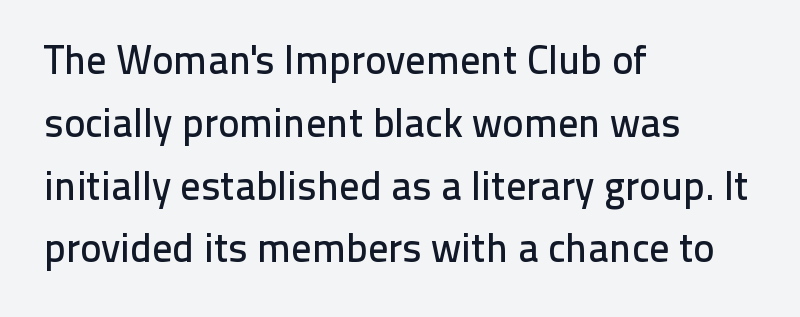
Q: Is the text italic (slanted)? A: No, it is upright.
Q: Is the typeface a serif or a sans-serif typeface? A: Sans-serif.
Q: Is the text underlined? A: No.
Q: How is the paragraph aligned? A: Left-aligned.
Q: Is the spacing between letters normal or unusually wide? A: Normal.
Q: Is the spacing between lines tight, normal or loose? A: Normal.
Q: Width (condensed, normal, or wide)? A: Normal.
Q: Stroke contrast? A: Low.
Q: x-height? A: Medium.
Q: Monospaced? A: No.
